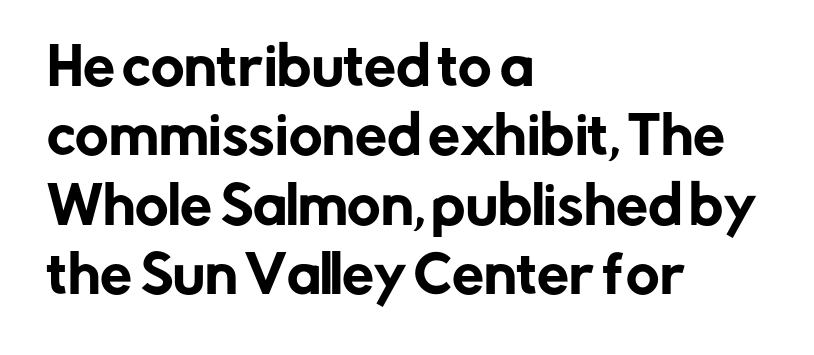
The image shows 51 px sans-serif type, upright; set left-aligned, normal line spacing (1.36x), normal letter spacing, not underlined; low stroke contrast and a medium x-height.
